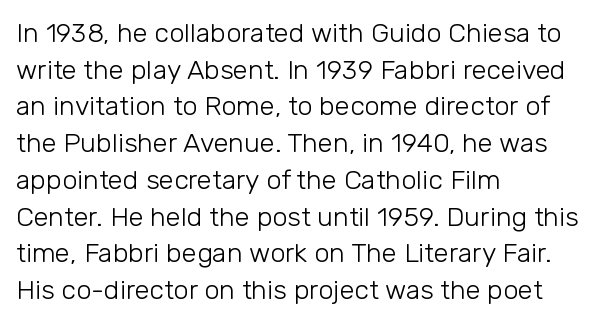
Reading down the block, your eye returns to a fixed left position each line. Do the letters lean? They stand straight. The strip under each line holds only bare page. Bold? No — there's no thickening of the strokes. Line spacing here is normal. Glyph-to-glyph distance matches everyday printed text.
